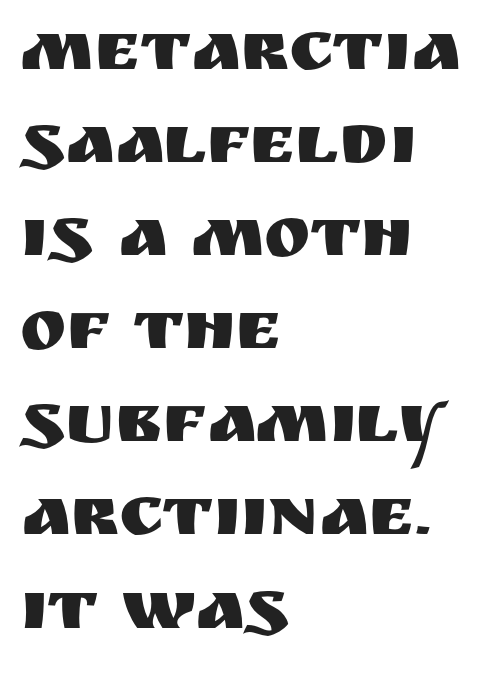
Q: Is the text italic (slanted)? A: No, it is upright.
Q: Is the typeface a serif or a sans-serif typeface? A: Sans-serif.
Q: Is the text underlined? A: No.
Q: How is the paragraph aligned? A: Left-aligned.
Q: Is the spacing between letters normal or unusually wide? A: Normal.
Q: Is the spacing between lines tight, normal or loose? A: Normal.
Q: Width (condensed, normal, or wide)? A: Normal.
Q: Stroke contrast? A: Medium.
Q: x-height? A: Large.
Q: Monospaced? A: No.
